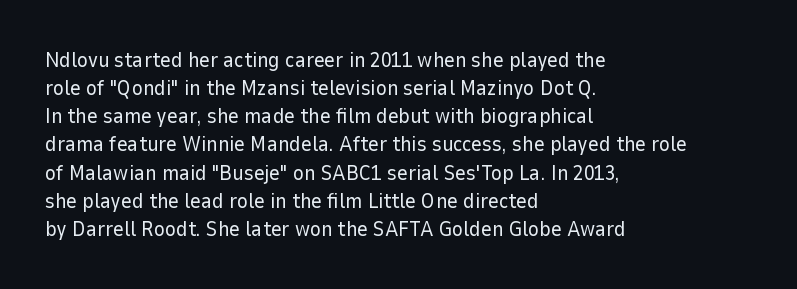
Visually the block forms a straight wall on the left and a jagged coastline on the right. Style check: upright. Bold? No — there's no thickening of the strokes. Notice how descenders clear the ascenders below comfortably — that's standard leading. Each word holds together tightly as a unit, with standard inter-letter gaps.
